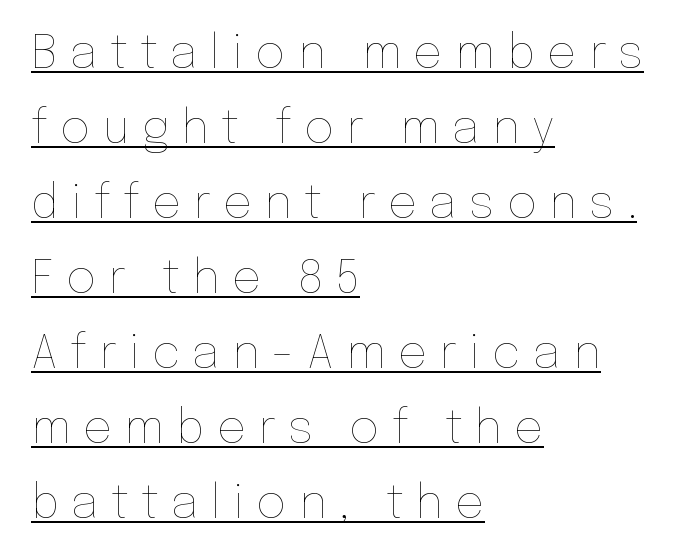
Character widths vary here, with narrow letters taking less room than wide ones. If you drew a line through each stem, it would be perfectly vertical. Nothing heavy about these letters — not bold at all. Quick note: underline on. The horizontal fit of the characters is loose and conspicuously gappy.
